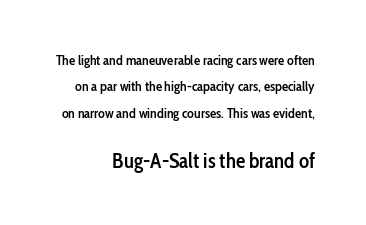
The image shows 21 px text type, upright; set right-aligned, line spacing 1.88x, normal letter spacing, not underlined; the second (bottom) block is 1.5x larger.
